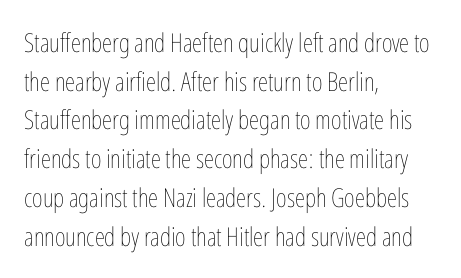
Q: Is the text bold? A: No.
Q: Is the text italic (slanted)? A: No, it is upright.
Q: Is the text underlined? A: No.
Q: How is the paragraph aligned? A: Left-aligned.
Q: Is the spacing between letters normal or unusually wide? A: Normal.
Q: Is the spacing between lines tight, normal or loose? A: Normal.
